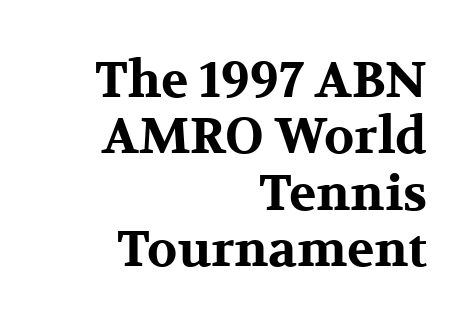
The image shows 50 px bold, wide serif type, upright; set right-aligned, tight line spacing (1.13x), normal letter spacing, not underlined; medium stroke contrast and a medium x-height.
